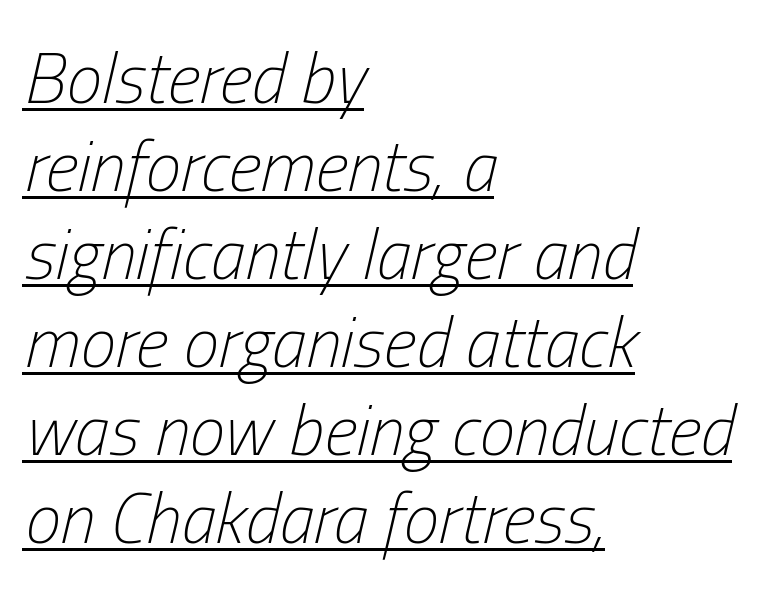
Italic: yes, the glyphs are oblique. The glyphs are accompanied by a horizontal stroke just below them. A typesetter would call this proportional, since set widths differ per character. Is the letter spacing exaggerated? No — it looks like the ordinary default.
